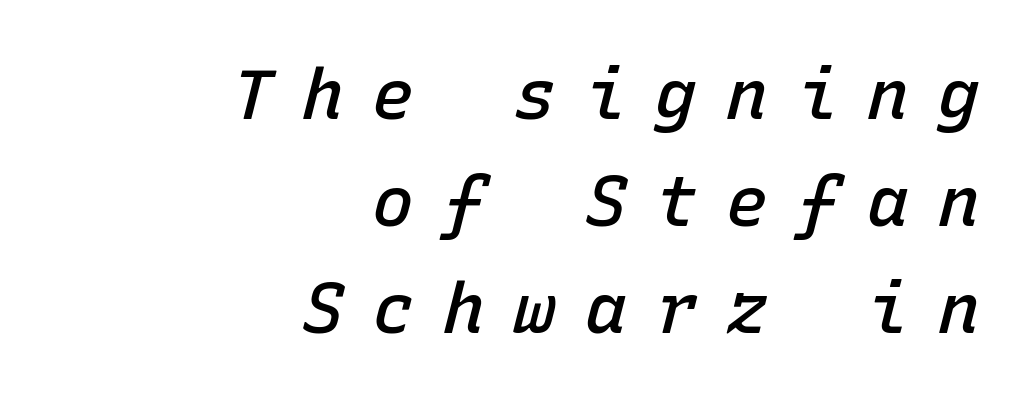
The image shows 70 px semibold type, italic (leaning right), monospaced; set right-aligned, normal line spacing (1.53x), unusually wide letter spacing (+0.41 em), not underlined; low stroke contrast and a medium x-height.
